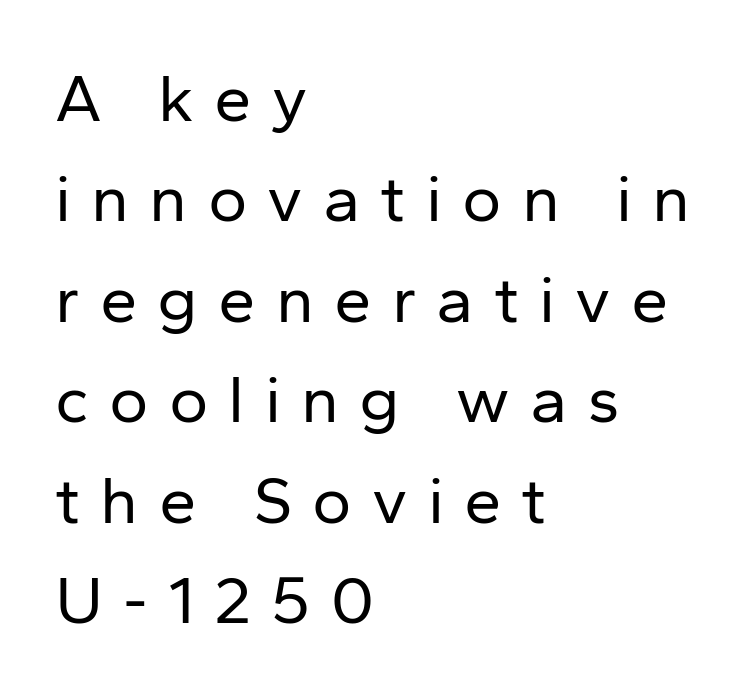
Varying glyph widths throughout — classic text-font behaviour. This sample uses an upright cut, with every glyph sitting square on the baseline. Each word looks stretched out because of the extra space between its letters. The area under the type is left untouched.
